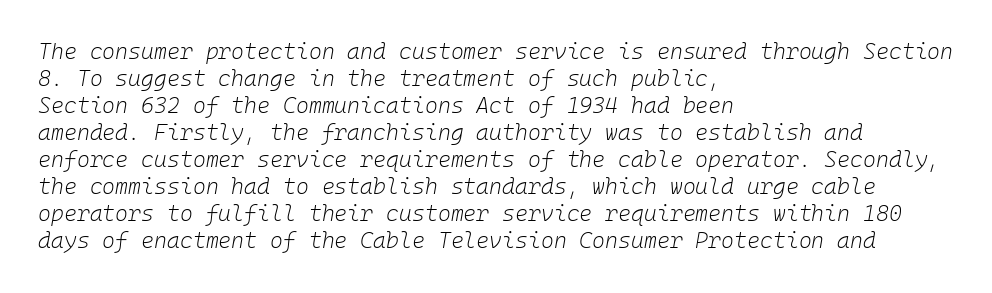
Q: Is the text bold? A: No.
Q: Is the text italic (slanted)? A: Yes, it leans right by about 10 degrees.
Q: Is the text underlined? A: No.
Q: How is the paragraph aligned? A: Left-aligned.
Q: Is the spacing between letters normal or unusually wide? A: Normal.
